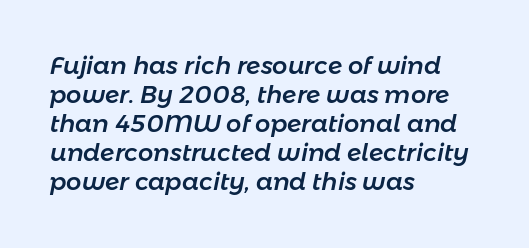
{"italic": "yes", "lean": "right", "slant_degrees": 11, "underline": "no", "align": "left", "line_spacing_ratio": 1.21, "letter_spacing": "normal", "letter_spacing_em": 0.0, "glyph_px": 24}
